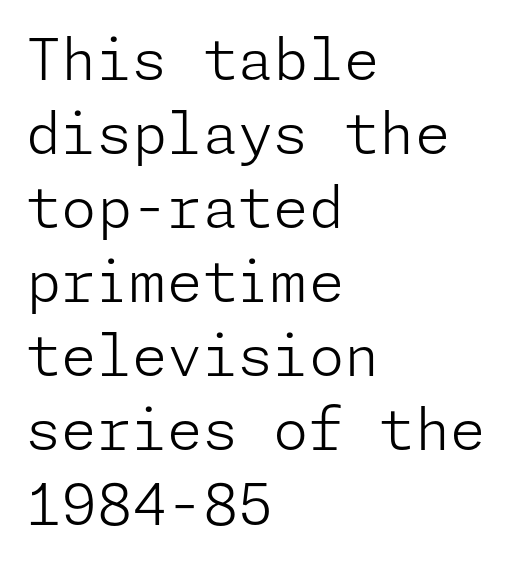
It's the straight-up-and-down kind of type. This rendering leaves character spacing at its baseline value. The leading is moderate, giving the passage an even texture. The characters display no serif detailing; their extremities are plain.
